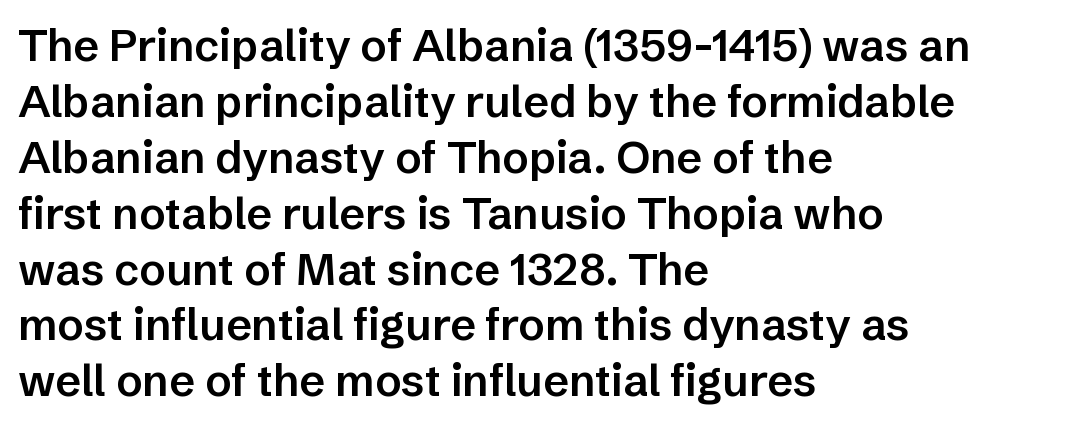
If you drew a line through each stem, it would be perfectly vertical. The passage shown has conventional tracking throughout. This sample uses a sans-serif face. Baseline-to-baseline distance is the conventional proportion of letter height.
